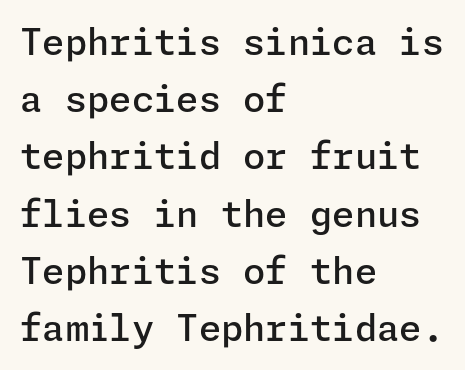
Q: Is the text bold? A: Semi-bold.
Q: Is the text italic (slanted)? A: No, it is upright.
Q: Is the typeface a serif or a sans-serif typeface? A: Sans-serif.
Q: Is the text underlined? A: No.
Q: How is the paragraph aligned? A: Left-aligned.
Q: Is the spacing between letters normal or unusually wide? A: Normal.
Q: Is the spacing between lines tight, normal or loose? A: Normal.
Q: Width (condensed, normal, or wide)? A: Normal.
Q: Stroke contrast? A: Low.
Q: x-height? A: Medium.
